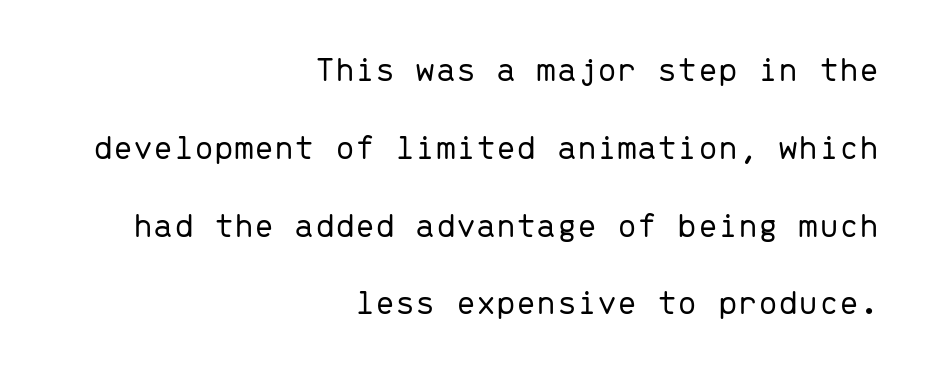
Upright lettering throughout. Glance below the letters and you will spot only blank space. Between one letter and the next there's only the usual sliver of space. Successive baselines arrive slowly, with a big drop between each. The font sits on the lighter half of the weight spectrum, regular included. The letters march in equal steps, a hallmark of fixed-pitch type.
